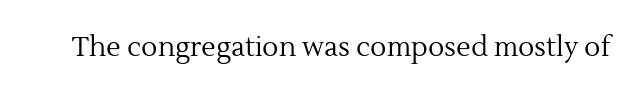
{"italic": "no", "bold": "no", "underline": "no", "letter_spacing": "normal", "letter_spacing_em": 0.0, "glyph_px": 27}
